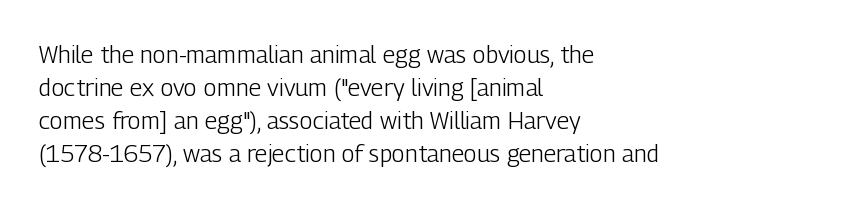
The image shows 24 px text type, upright; set left-aligned, normal line spacing (1.37x), normal letter spacing, not underlined.
